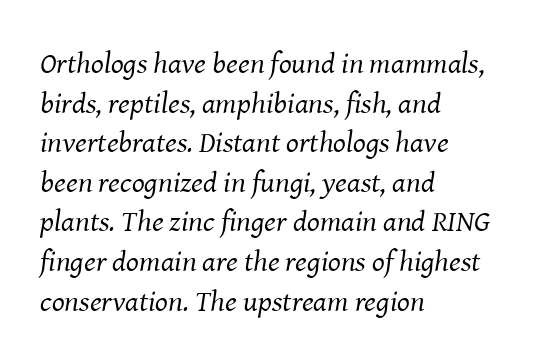
Compared with ordinary roman type, these characters are visibly tilted. Regarding serifs, this sample has them. The passage shown is not underscored anywhere. Letters have the restrained weight of plain body copy at most. Honestly, the letter spacing is just normal — you wouldn't notice it. The block of text has a typical density, with ordinary space between rows.
